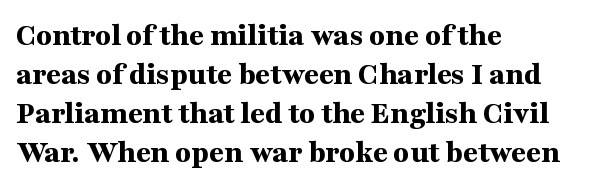
Quick note: not italic, upright. You could call the tracking neutral — neither tight nor loose. This sample uses a serif face. In terms of weight, the rendering is a true, heavy bold. Layout note: lines flush left.
